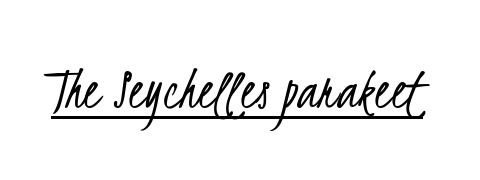
Q: Is the text bold? A: No.
Q: Is the typeface a serif or a sans-serif typeface? A: Sans-serif.
Q: Is the text underlined? A: Yes.
Q: Is the spacing between letters normal or unusually wide? A: Normal.
Q: Width (condensed, normal, or wide)? A: Condensed.
Q: Stroke contrast? A: Low.
Q: x-height? A: Small.
Q: Monospaced? A: No.
